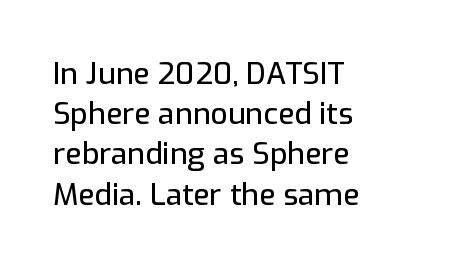
Q: Is the text italic (slanted)? A: No, it is upright.
Q: Is the typeface a serif or a sans-serif typeface? A: Sans-serif.
Q: Is the text underlined? A: No.
Q: How is the paragraph aligned? A: Left-aligned.
Q: Is the spacing between letters normal or unusually wide? A: Normal.
Q: Is the spacing between lines tight, normal or loose? A: Normal.
Q: Width (condensed, normal, or wide)? A: Normal.
Q: Stroke contrast? A: Low.
Q: x-height? A: Medium.
Q: Monospaced? A: No.
